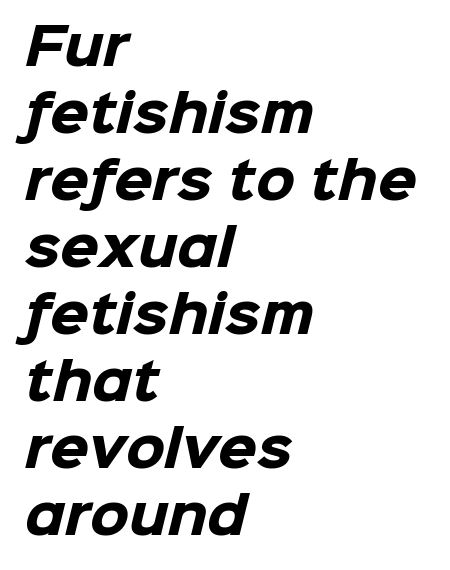
Q: Is the text bold? A: Yes.
Q: Is the typeface a serif or a sans-serif typeface? A: Sans-serif.
Q: Is the text underlined? A: No.
Q: How is the paragraph aligned? A: Left-aligned.
Q: Is the spacing between letters normal or unusually wide? A: Normal.
Q: Is the spacing between lines tight, normal or loose? A: Normal.
Q: Width (condensed, normal, or wide)? A: Normal.
Q: Stroke contrast? A: Low.
Q: x-height? A: Medium.
Q: Monospaced? A: No.
